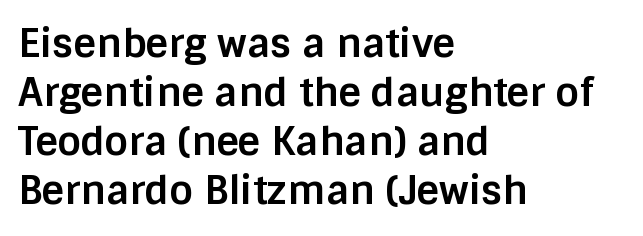
{"serif": "no", "italic": "no", "bold": "yes", "weight": "bold", "width": "normal", "stroke_contrast": "low", "x_height": "large", "monospaced": "no", "underline": "no", "align": "left", "line_spacing": "normal", "line_spacing_ratio": 1.26, "letter_spacing": "normal", "letter_spacing_em": 0.0, "glyph_px": 39}
